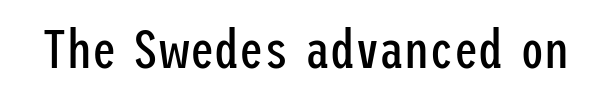
{"serif": "no", "italic": "no", "bold": "no", "weight": "regular", "width": "condensed", "stroke_contrast": "low", "x_height": "medium", "underline": "no", "letter_spacing": "normal", "letter_spacing_em": 0.0, "glyph_px": 55}
